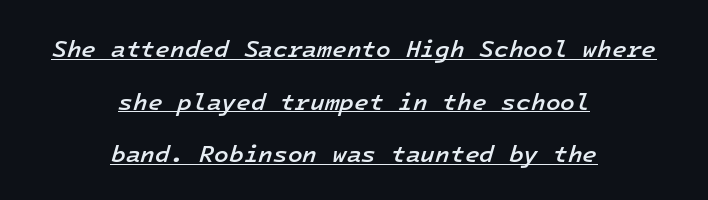
The image shows 24 px text type, italic (leaning right); set centered, loose line spacing (2.19x), normal letter spacing, underlined.
